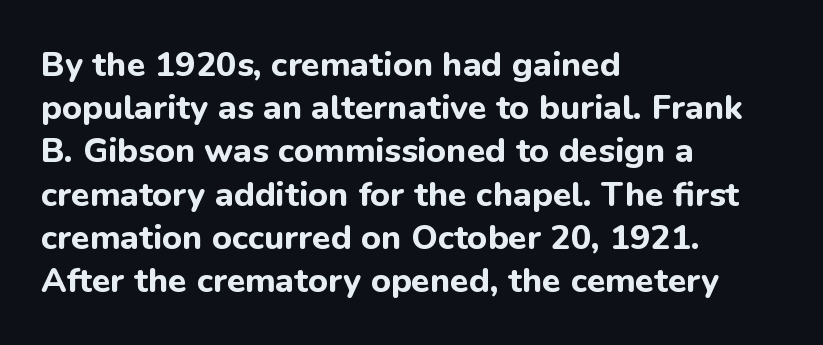
{"serif": "no", "italic": "no", "bold": "yes", "weight": "bold", "width": "normal", "stroke_contrast": "low", "x_height": "medium", "monospaced": "no", "underline": "no", "align": "left", "line_spacing": "normal", "line_spacing_ratio": 1.27, "letter_spacing": "normal", "letter_spacing_em": 0.0, "glyph_px": 34}
